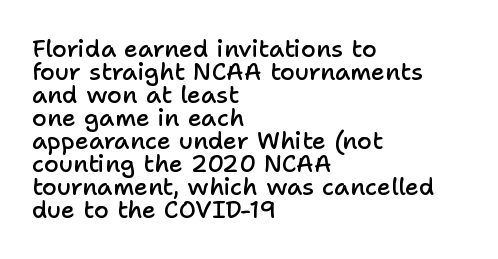
Q: Is the text bold? A: Semi-bold.
Q: Is the text italic (slanted)? A: No, it is upright.
Q: Is the text underlined? A: No.
Q: How is the paragraph aligned? A: Left-aligned.
Q: Is the spacing between letters normal or unusually wide? A: Normal.
Q: Is the spacing between lines tight, normal or loose? A: Tight.
